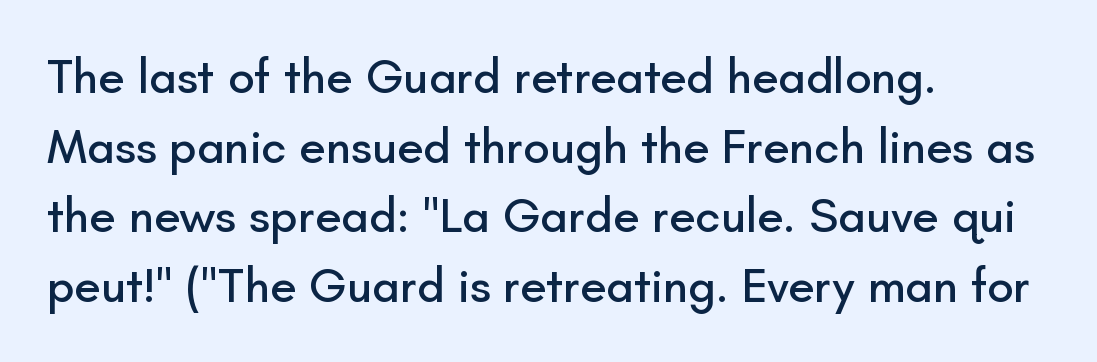
Whoever set this chose a conventional vertical rhythm. Proportional: the letters do not fall into vertical columns. No feet cap the strokes, marking this as sans-serif type. The specimen omits any rule beneath the text block's lines. The lines are quadded left. You could call the tracking neutral — neither tight nor loose.
